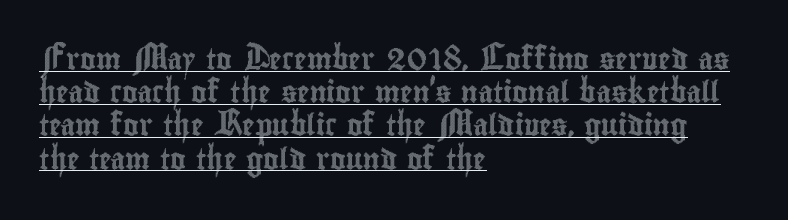
Q: Is the text italic (slanted)? A: No, it is upright.
Q: Is the text underlined? A: Yes.
Q: How is the paragraph aligned? A: Left-aligned.
Q: Is the spacing between letters normal or unusually wide? A: Normal.
Q: Is the spacing between lines tight, normal or loose? A: Normal.
